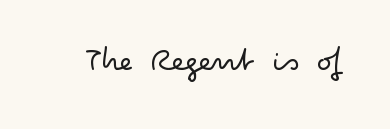
If you drew a line through each stem, it would be perfectly vertical. You can tell from the bare stems that sans-serif type was used. No extra tracking has been applied to these lines. Weight: not bold — regular or lighter. Descenders are the only things crossing below the line.
